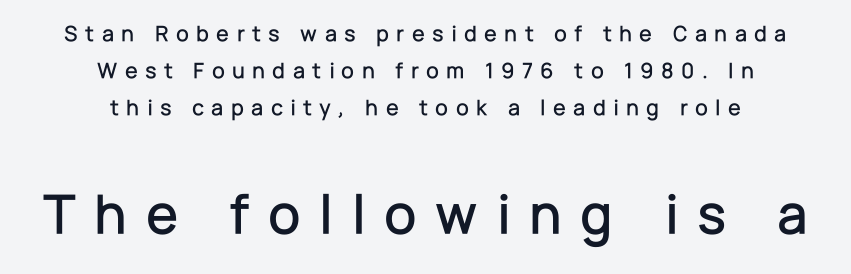
Notice how the stems are strictly vertical — no italics here. Each word looks stretched out because of the extra space between its letters. Caption: multi-line text, centered on the measure. Unmarked baselines from the first word to the last. If you measured baseline to baseline, you'd find a middling distance. Compare the two chunks: the lower has the greater cap height.
